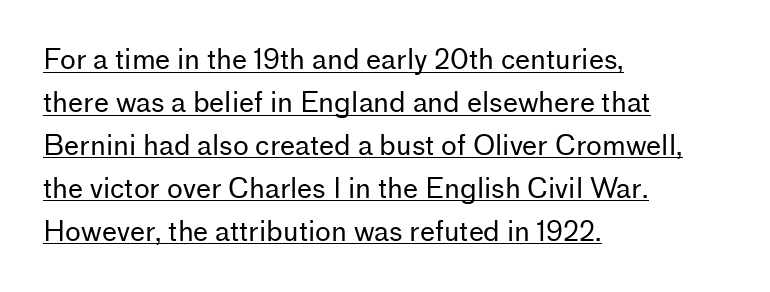
Q: Is the text bold? A: No.
Q: Is the text italic (slanted)? A: No, it is upright.
Q: Is the text underlined? A: Yes.
Q: How is the paragraph aligned? A: Left-aligned.
Q: Is the spacing between letters normal or unusually wide? A: Normal.
Q: Is the spacing between lines tight, normal or loose? A: Normal.
